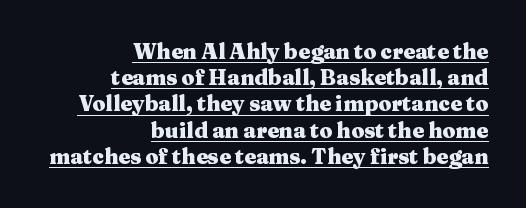
The image shows 21 px bold type, upright; set right-aligned, normal line spacing (1.25x), normal letter spacing, underlined.
